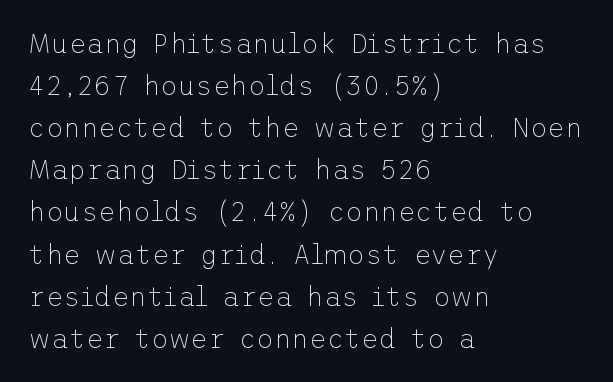
The image shows 27 px text type, upright; set left-aligned, normal line spacing (1.56x), normal letter spacing, not underlined.
